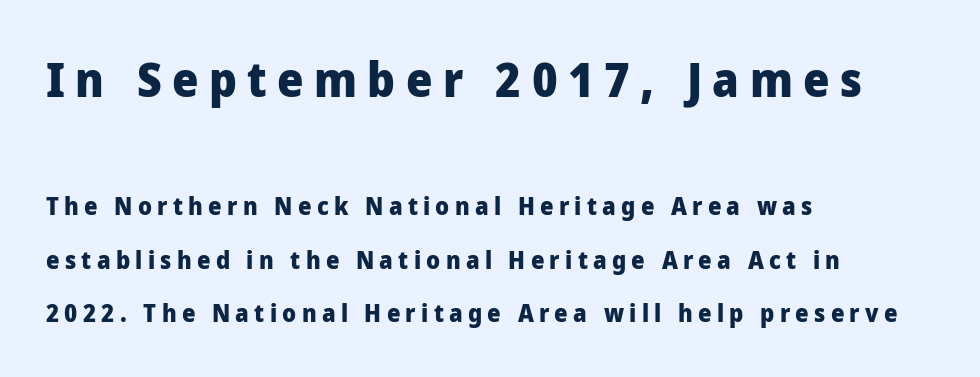
The image shows 47 px heavy sans-serif type, upright; set left-aligned, loose line spacing (2.24x), unusually wide letter spacing (+0.22 em), not underlined; the first (top) block is 1.96x larger; low stroke contrast and a medium x-height.
